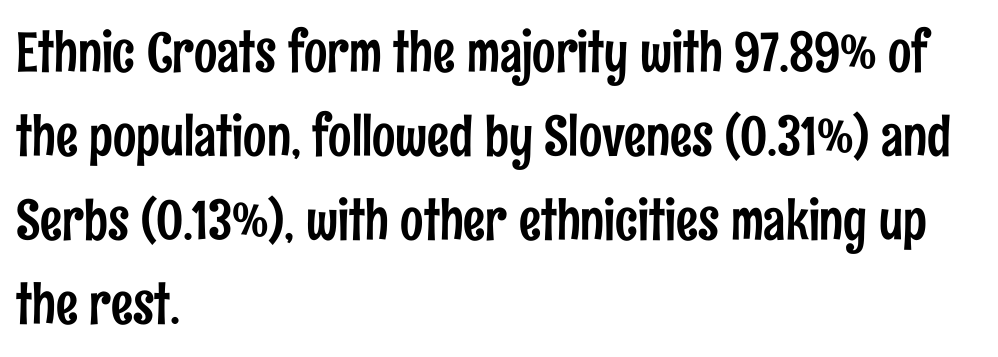
The face used here is proportionally spaced, like ordinary book or web type. The typesetter chose a ragged-right arrangement here. Every stem runs plumb, perpendicular to the baseline. Serifs: no, the terminals of the letterforms are clean. Students, observe: this is what conventionally led text looks like.
